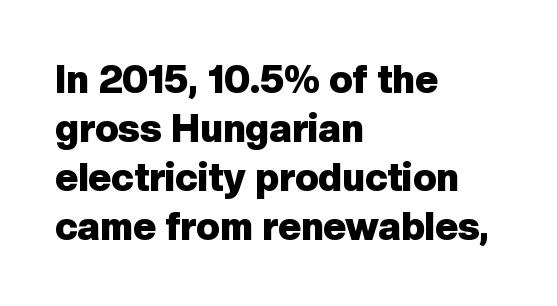
The image shows 39 px heavy sans-serif type, upright; set left-aligned, normal line spacing (1.26x), normal letter spacing, not underlined; low stroke contrast and a medium x-height.
